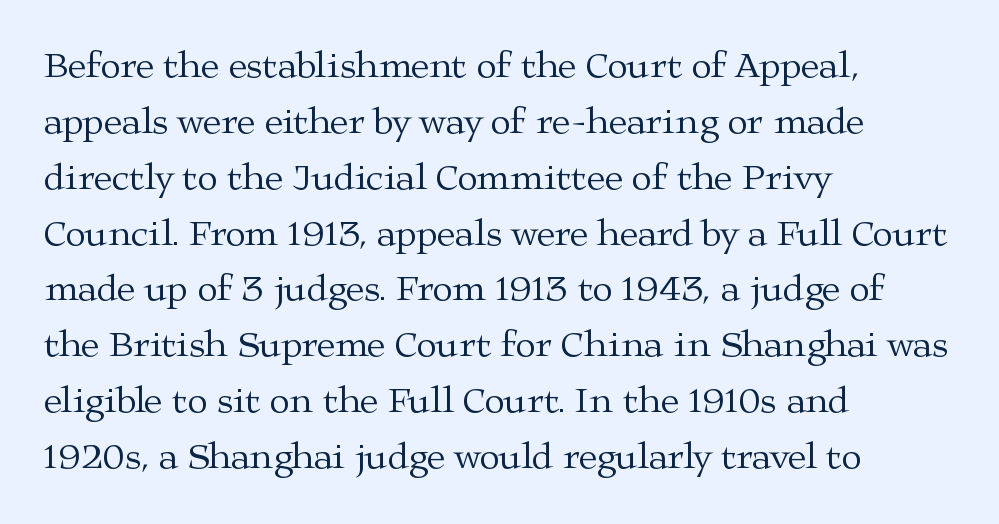
The image shows 37 px regular-weight, wide serif type, upright; set left-aligned, normal line spacing (1.51x), normal letter spacing, not underlined; medium stroke contrast and a medium x-height.
